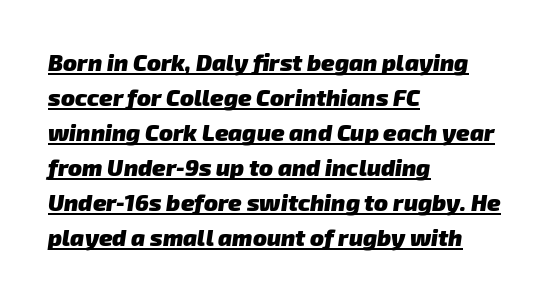
{"bold": "yes", "underline": "yes", "align": "left", "line_spacing": "normal", "line_spacing_ratio": 1.52, "letter_spacing": "normal", "letter_spacing_em": 0.0, "glyph_px": 23}
